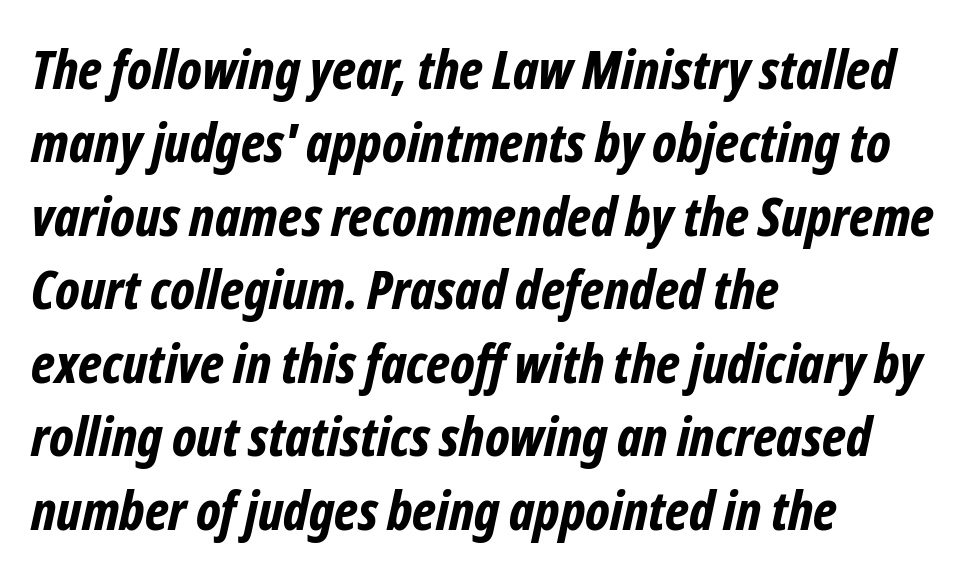
Type without underlining. The tracking reads as untouched default to a designer's eye. Compared with typical paragraphs, the rows here are spaced about the same. The passage shown is emphatically bold.
